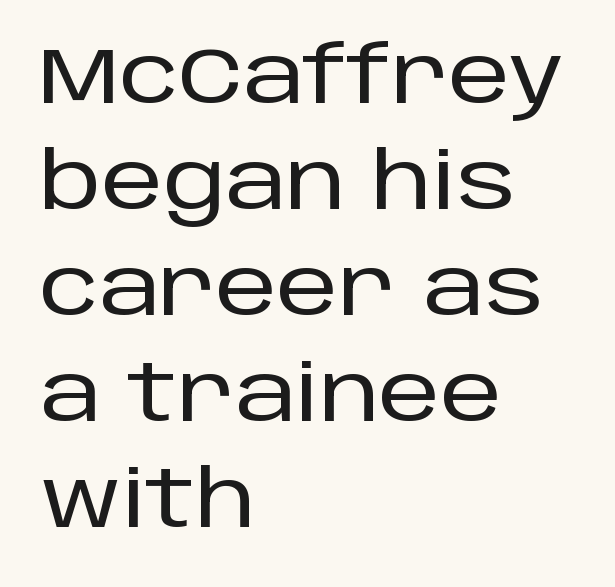
{"serif": "no", "italic": "no", "width": "normal", "stroke_contrast": "low", "x_height": "large", "monospaced": "no", "underline": "no", "align": "left", "line_spacing": "normal", "line_spacing_ratio": 1.36, "letter_spacing": "normal", "letter_spacing_em": 0.0, "glyph_px": 78}
